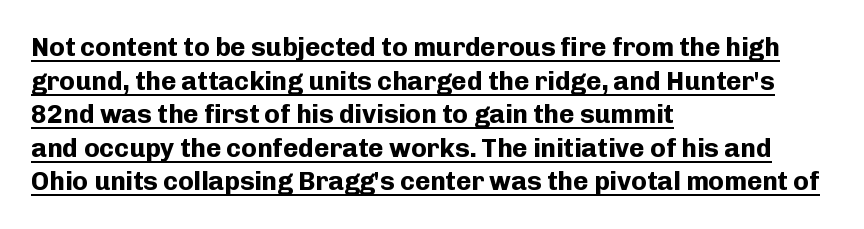
{"italic": "no", "bold": "yes", "underline": "yes", "align": "left", "line_spacing": "normal", "line_spacing_ratio": 1.29, "letter_spacing": "normal", "letter_spacing_em": 0.0, "glyph_px": 26}
